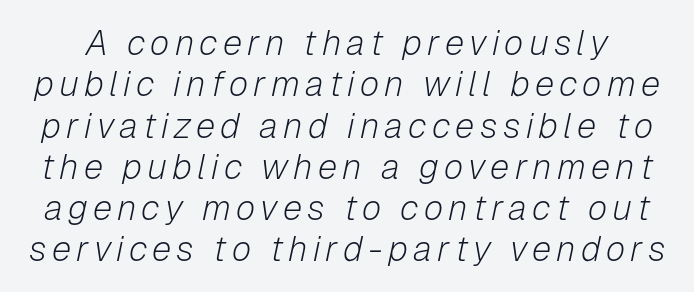
Looks like regular typesetting: each glyph gets only the width it needs. Clear beneath every line of the passage. Caption: face not bold, strokes unweighted. Quick note: italic.
